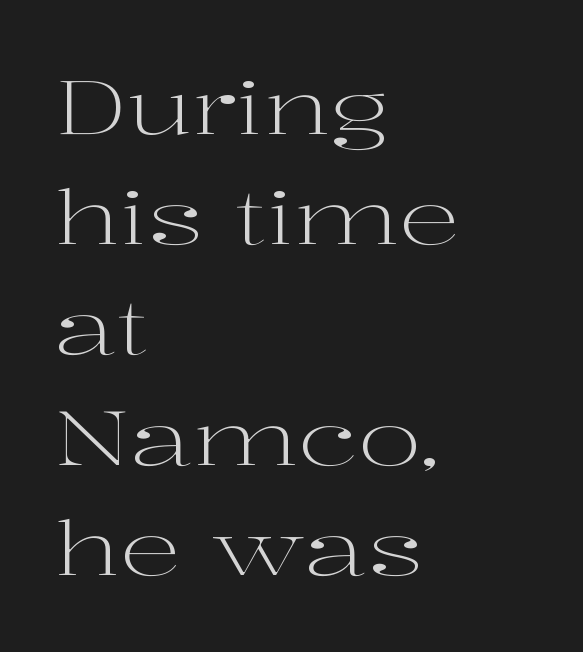
A typesetter would call this zero additional tracking. Proportional: the letters do not fall into vertical columns. You can tell it's not italic because the verticals are truly vertical. Glance below the letters and you will spot only blank space. Vertical spacing — default. Stem width sits at or under what a default text font uses.
